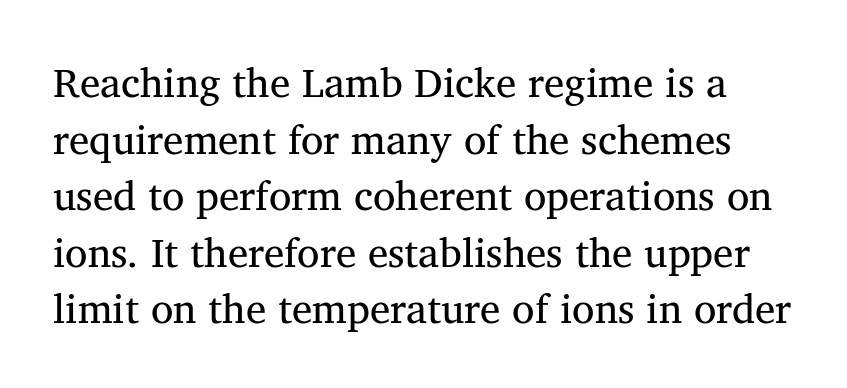
The line texture is even and compact thanks to regular tracking. Proportional: the letters do not fall into vertical columns. The face used here is seriffed, in the tradition of book romans. Is there much room between lines? A standard amount, neither cramped nor airy. Glance below the letters and you will spot only blank space.
